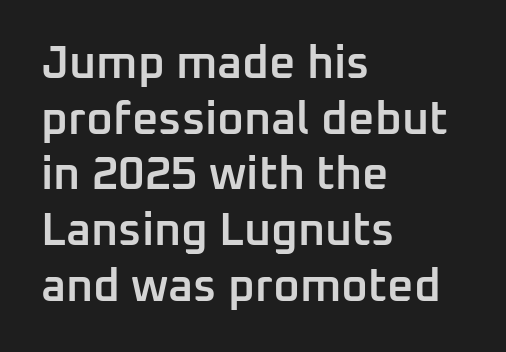
The image shows 46 px semibold sans-serif type, upright; set left-aligned, line spacing 1.21x, normal letter spacing, not underlined; low stroke contrast and a medium x-height.
